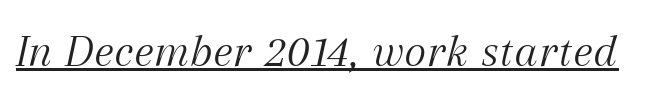
Q: Is the text bold? A: No.
Q: Is the text italic (slanted)? A: Yes, it leans right by about 12 degrees.
Q: Is the typeface a serif or a sans-serif typeface? A: Serif.
Q: Is the text underlined? A: Yes.
Q: Is the spacing between letters normal or unusually wide? A: Normal.
Q: Width (condensed, normal, or wide)? A: Normal.
Q: Stroke contrast? A: Medium.
Q: x-height? A: Medium.
Q: Monospaced? A: No.
